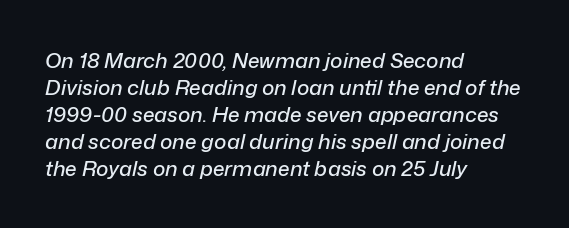
Check under the words: just untouched page. Regarding leading, the lines here are spaced in the standard way. Line beginnings align vertically; line endings do not. How are the letters spaced? Ordinarily, with no added tracking.
